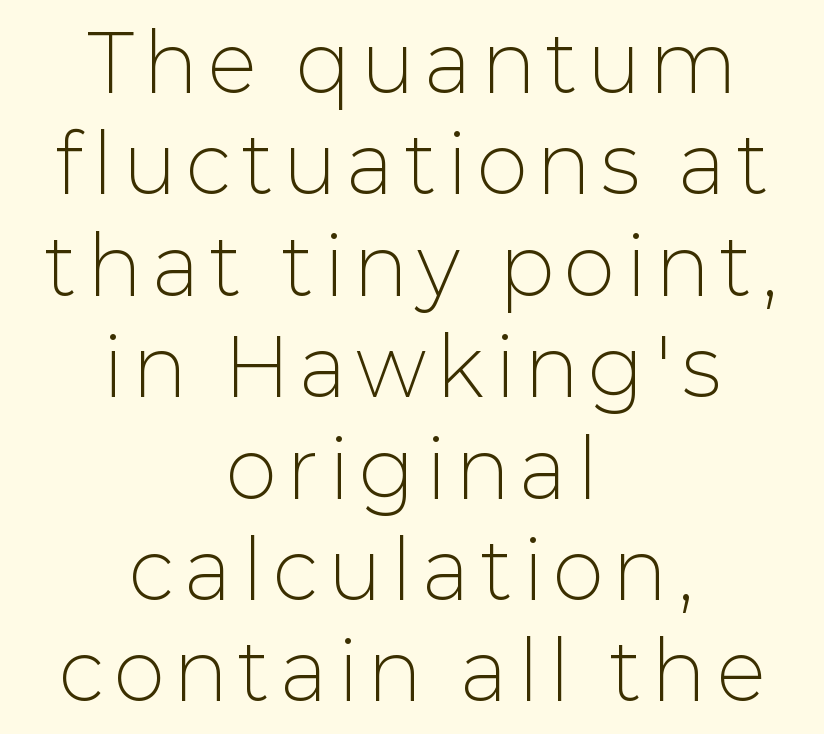
Here the designer chose a conventional face with non-uniform glyph widths. The glyphs are unaccompanied by any horizontal stroke below them. Posture: straight, roman, zero tilt. Alignment: centered. No heavy texture on the line: the type isn't bold.
